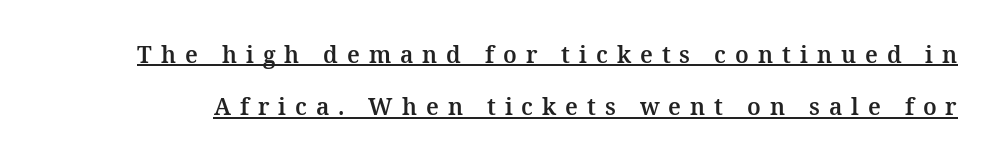
{"italic": "no", "underline": "yes", "line_spacing": "loose", "line_spacing_ratio": 2.27, "letter_spacing": "wide", "letter_spacing_em": 0.39, "glyph_px": 23}
